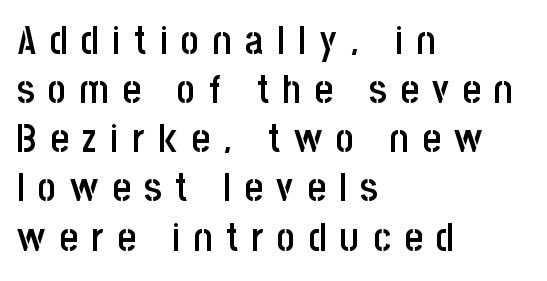
Nothing sits at the stroke ends, so this counts as sans-serif. The glyphs are unaccompanied by any horizontal stroke below them. You could not count columns in this text — the font is proportionally spaced. The leading is moderate, giving the passage an even texture. Caption: semibold face, moderately heavy strokes.
